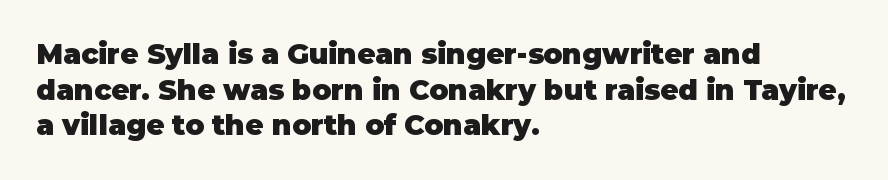
A normal amount of white space separates one row of letters from the next. The text was rendered using a sans face with plain stroke endings. A typesetter would call this zero additional tracking. The area under the type is left untouched.
